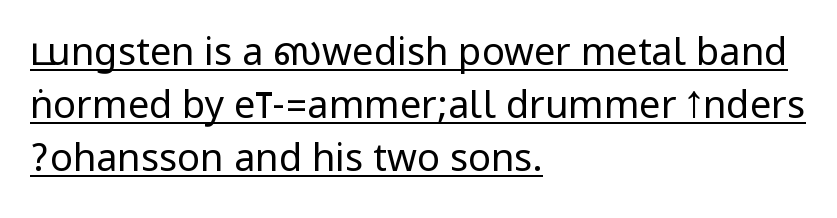
{"serif": "no", "italic": "no", "bold": "no", "weight": "regular", "width": "condensed", "stroke_contrast": "low", "underline": "yes", "align": "left", "line_spacing": "normal", "line_spacing_ratio": 1.4, "letter_spacing": "normal", "letter_spacing_em": 0.0, "glyph_px": 38}
